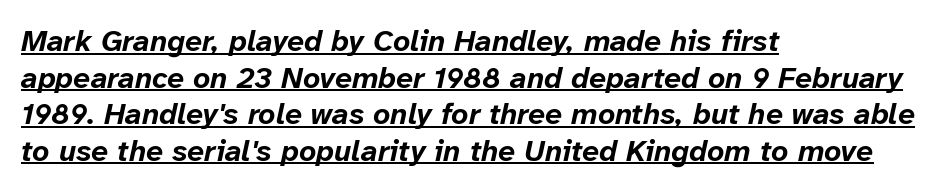
{"italic": "yes", "lean": "right", "slant_degrees": 12, "bold": "yes", "weight": "bold", "width": "normal", "stroke_contrast": "low", "x_height": "medium", "monospaced": "no", "underline": "yes", "align": "left", "line_spacing_ratio": 1.22, "letter_spacing": "normal", "letter_spacing_em": 0.0, "glyph_px": 30}
